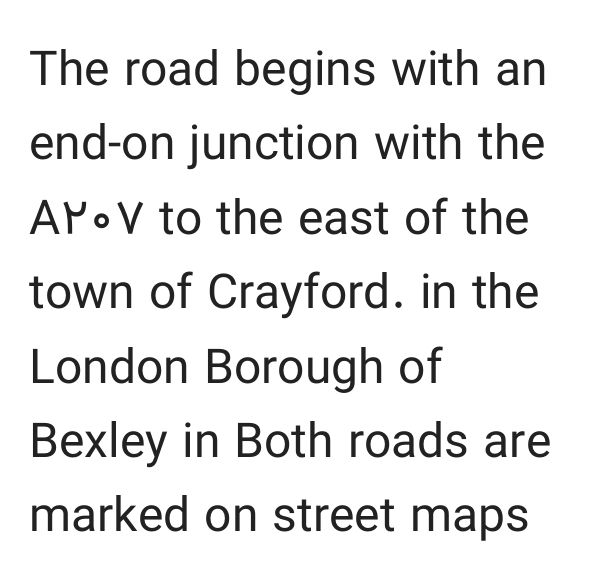
The image shows 48 px regular-weight sans-serif type, upright; set left-aligned, normal line spacing (1.55x), normal letter spacing, not underlined; low stroke contrast and a medium x-height.
